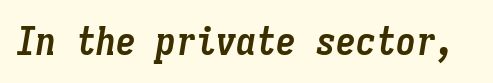
Q: Is the text bold? A: Yes.
Q: Is the text italic (slanted)? A: Yes, it leans right by about 9 degrees.
Q: Is the text underlined? A: No.
Q: Is the spacing between letters normal or unusually wide? A: Normal.
Q: Width (condensed, normal, or wide)? A: Condensed.
Q: Stroke contrast? A: Low.
Q: x-height? A: Medium.
Q: Monospaced? A: Yes.
